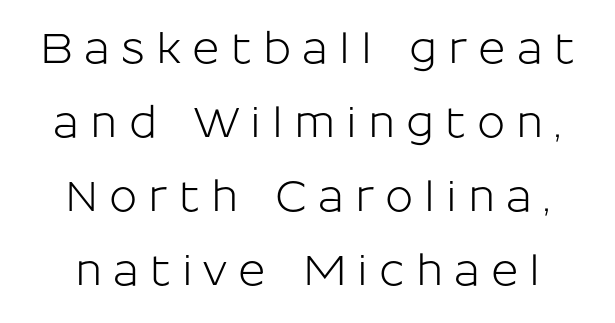
Q: Is the text italic (slanted)? A: No, it is upright.
Q: Is the typeface a serif or a sans-serif typeface? A: Sans-serif.
Q: Is the text underlined? A: No.
Q: Is the spacing between letters normal or unusually wide? A: Unusually wide.
Q: Width (condensed, normal, or wide)? A: Normal.
Q: Stroke contrast? A: Low.
Q: x-height? A: Medium.
Q: Monospaced? A: No.
